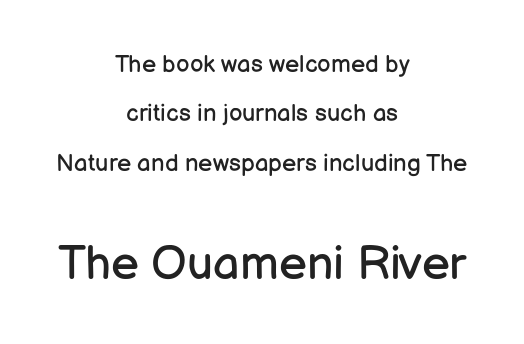
The image shows 47 px regular-weight sans-serif type, upright; set centered, loose line spacing (2.06x), normal letter spacing, not underlined; the second (bottom) block is 1.96x larger; low stroke contrast and a medium x-height.
